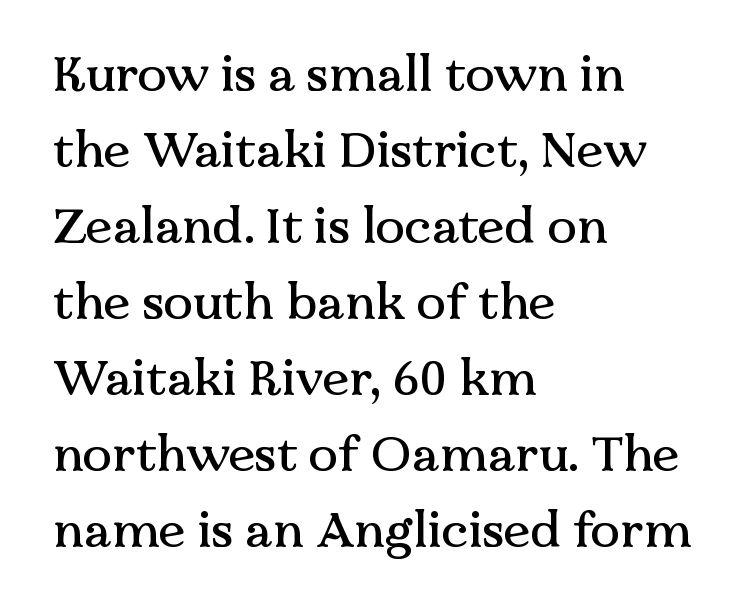
Q: Is the text italic (slanted)? A: No, it is upright.
Q: Is the typeface a serif or a sans-serif typeface? A: Serif.
Q: Is the text underlined? A: No.
Q: How is the paragraph aligned? A: Left-aligned.
Q: Is the spacing between letters normal or unusually wide? A: Normal.
Q: Is the spacing between lines tight, normal or loose? A: Normal.
Q: Width (condensed, normal, or wide)? A: Normal.
Q: Stroke contrast? A: Medium.
Q: x-height? A: Medium.
Q: Monospaced? A: No.
